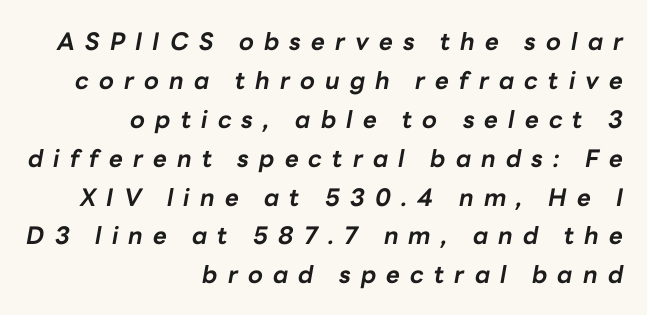
Q: Is the text bold? A: Yes.
Q: Is the text italic (slanted)? A: Yes, it leans right by about 10 degrees.
Q: Is the text underlined? A: No.
Q: How is the paragraph aligned? A: Right-aligned.
Q: Is the spacing between letters normal or unusually wide? A: Unusually wide.
Q: Is the spacing between lines tight, normal or loose? A: Normal.
